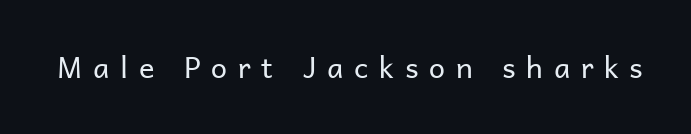
The image shows 29 px regular-weight sans-serif type, upright; set unusually wide letter spacing (+0.37 em), not underlined; low stroke contrast and a medium x-height.
